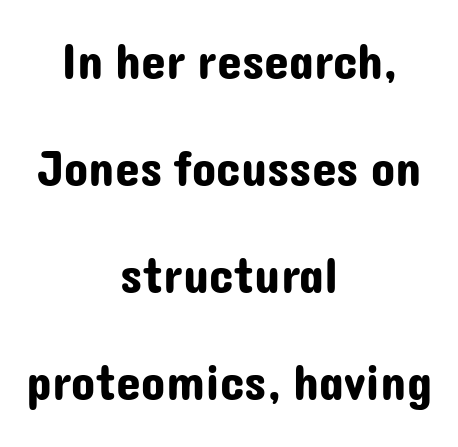
The image shows 50 px sans-serif type, upright; set centered, loose line spacing (2.14x), normal letter spacing, not underlined; low stroke contrast and a medium x-height.
